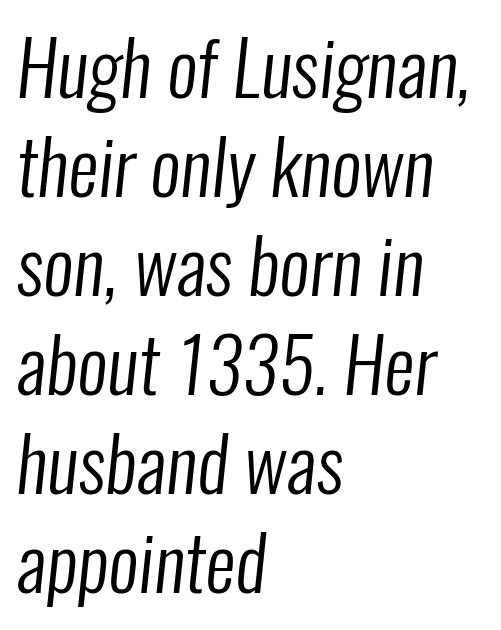
{"serif": "no", "bold": "no", "weight": "regular", "width": "condensed", "stroke_contrast": "low", "x_height": "medium", "monospaced": "no", "underline": "no", "align": "left", "line_spacing": "normal", "line_spacing_ratio": 1.32, "letter_spacing": "normal", "letter_spacing_em": 0.0, "glyph_px": 75}
